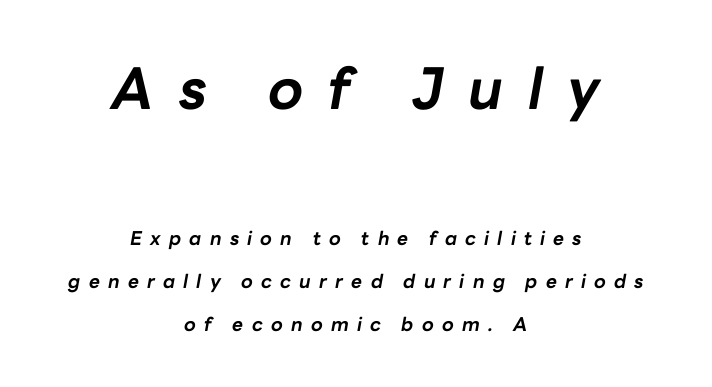
{"italic": "yes", "lean": "right", "slant_degrees": 10, "bold": "yes", "weight": "bold", "width": "normal", "stroke_contrast": "low", "x_height": "medium", "monospaced": "no", "underline": "no", "align": "center", "line_spacing": "loose", "line_spacing_ratio": 2.28, "letter_spacing": "wide", "letter_spacing_em": 0.43, "larger_block": "first", "size_ratio": 3.0, "glyph_px": 57}
